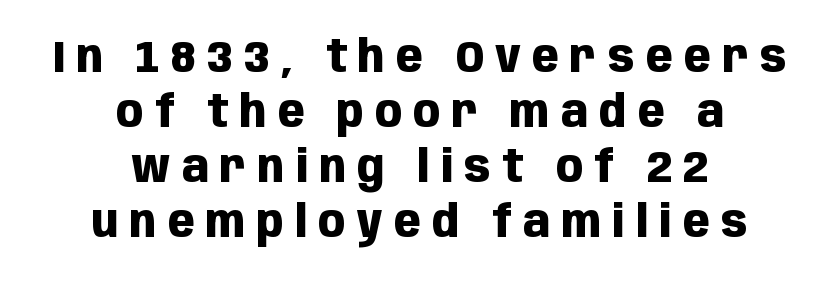
The image shows 44 px heavy, condensed sans-serif type, upright; set centered, normal line spacing (1.25x), unusually wide letter spacing (+0.26 em), not underlined; low stroke contrast and a large x-height.
